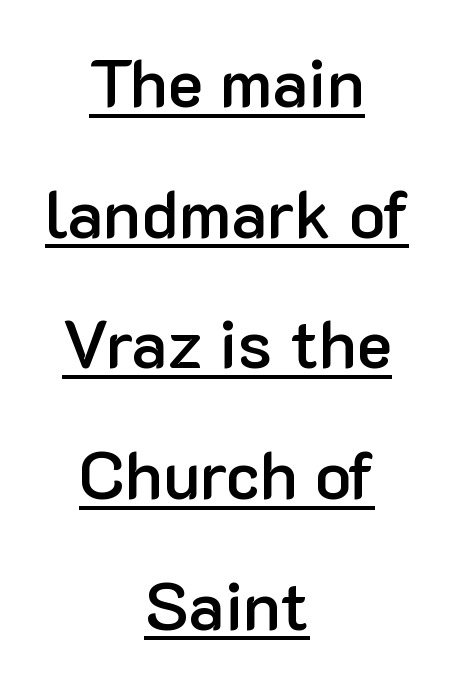
{"serif": "no", "italic": "no", "bold": "semi", "weight": "semibold", "width": "normal", "stroke_contrast": "low", "x_height": "medium", "monospaced": "no", "underline": "yes", "align": "center", "line_spacing": "loose", "line_spacing_ratio": 1.95, "letter_spacing": "normal", "letter_spacing_em": 0.0, "glyph_px": 67}
